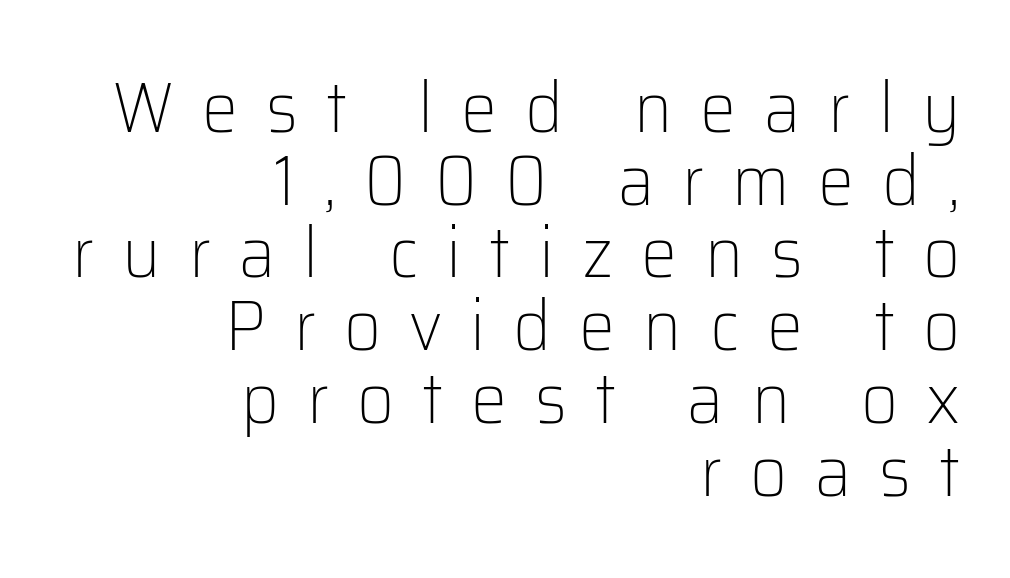
The image shows 72 px light sans-serif type, upright; set right-aligned, tight line spacing (1.01x), unusually wide letter spacing (+0.39 em), not underlined; low stroke contrast and a medium x-height.
